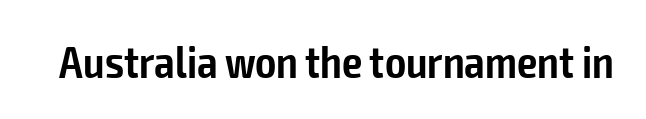
Q: Is the text bold? A: Semi-bold.
Q: Is the text italic (slanted)? A: No, it is upright.
Q: Is the typeface a serif or a sans-serif typeface? A: Sans-serif.
Q: Is the text underlined? A: No.
Q: Is the spacing between letters normal or unusually wide? A: Normal.
Q: Width (condensed, normal, or wide)? A: Condensed.
Q: Stroke contrast? A: Low.
Q: x-height? A: Medium.
Q: Monospaced? A: No.
